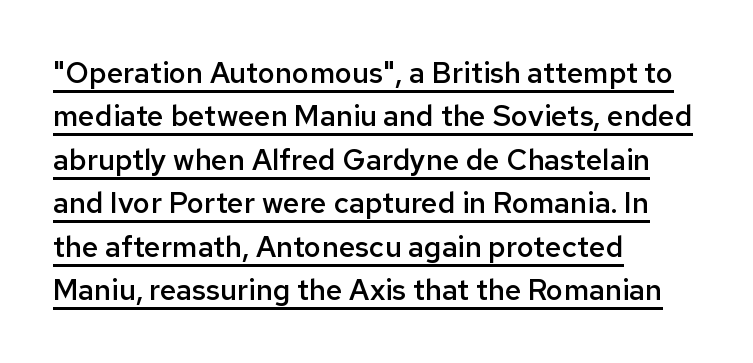
Here the glyphs are tracked normally, forming tight word shapes. Do the characters align in a grid? No, the font is proportional. The letters stand upright; this is a roman face. Casual observation: everything's shoved over to the left. Leading matches the norm, producing a regular column. This is moderately heavy type, rendered in semibold.
